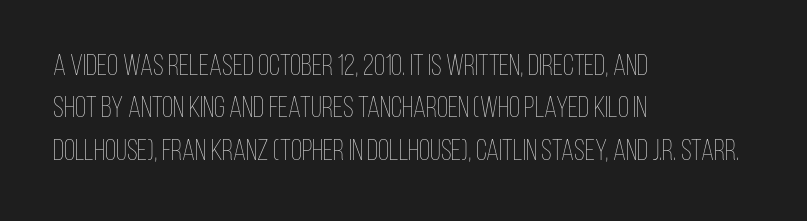
Does the lettering tilt? It doesn't — this is upright. The typeface has the unassuming heft of standard copy or less. Think of a printed novel: that variable character pitch is what you see here. No extra tracking has been applied to these lines.
